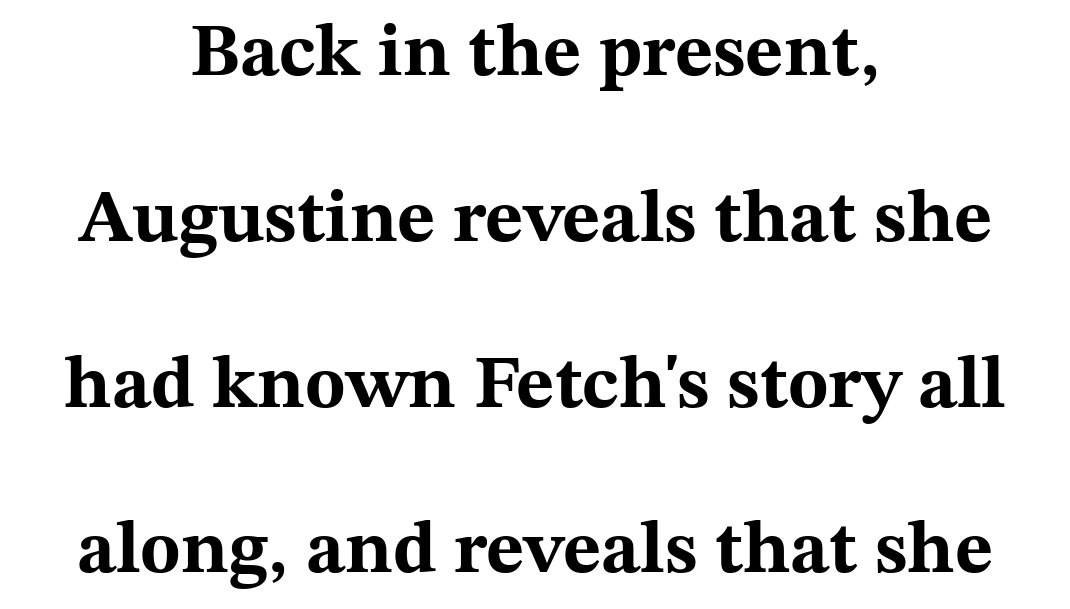
The image shows 74 px bold, wide serif type, upright; set centered, loose line spacing (2.24x), normal letter spacing, not underlined; medium stroke contrast and a medium x-height.
